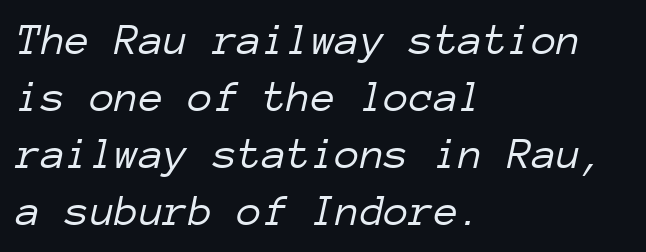
Q: Is the text bold? A: No.
Q: Is the text italic (slanted)? A: Yes, it leans right by about 12 degrees.
Q: Is the text underlined? A: No.
Q: How is the paragraph aligned? A: Left-aligned.
Q: Is the spacing between letters normal or unusually wide? A: Normal.
Q: Is the spacing between lines tight, normal or loose? A: Normal.
Q: Width (condensed, normal, or wide)? A: Normal.
Q: Stroke contrast? A: Low.
Q: x-height? A: Medium.
Q: Monospaced? A: Yes.
